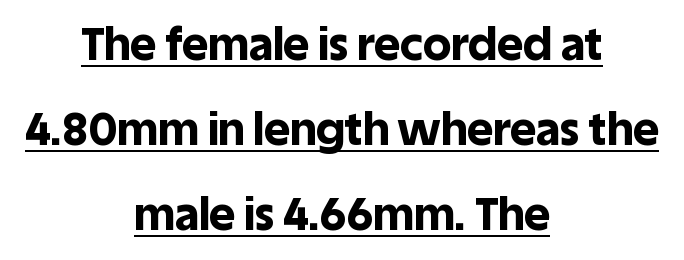
The image shows 45 px bold sans-serif type, upright; set centered, line spacing 1.89x, normal letter spacing, underlined; a large x-height.
